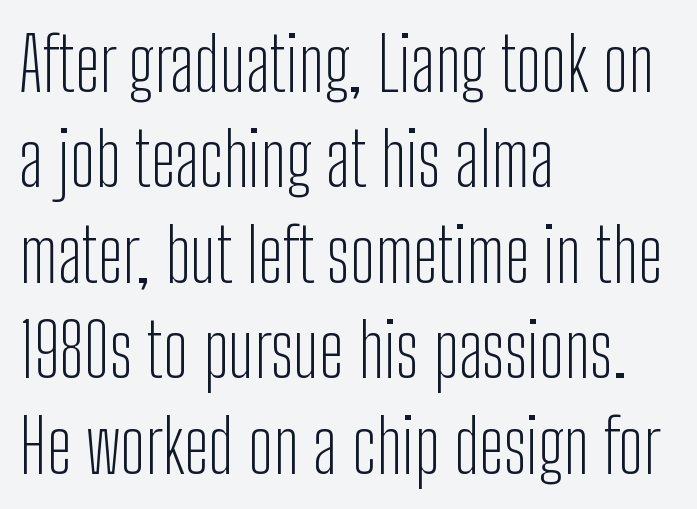
The image shows 74 px light, condensed sans-serif type, upright; set left-aligned, normal line spacing (1.29x), normal letter spacing, not underlined; low stroke contrast and a medium x-height.
